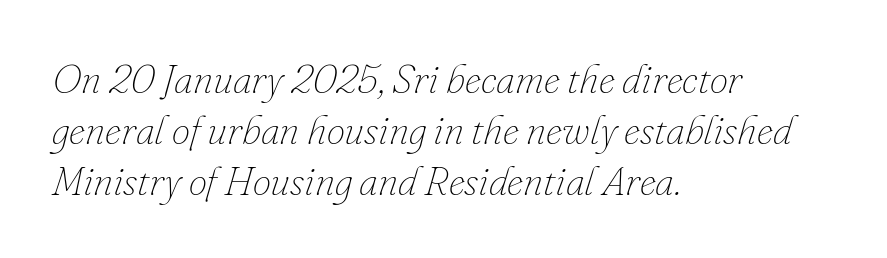
{"italic": "yes", "lean": "right", "slant_degrees": 16, "bold": "no", "weight": "thin", "width": "normal", "stroke_contrast": "low", "x_height": "small", "monospaced": "no", "underline": "no", "align": "left", "line_spacing_ratio": 1.24, "letter_spacing": "normal", "letter_spacing_em": 0.0, "glyph_px": 41}
